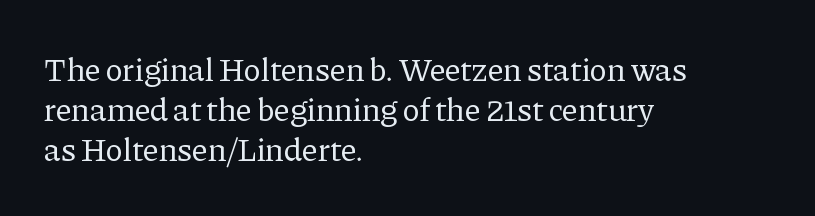
{"serif": "yes", "italic": "no", "bold": "no", "weight": "regular", "width": "normal", "stroke_contrast": "low", "x_height": "medium", "monospaced": "no", "underline": "no", "align": "left", "line_spacing_ratio": 1.21, "letter_spacing": "normal", "letter_spacing_em": 0.0, "glyph_px": 33}
